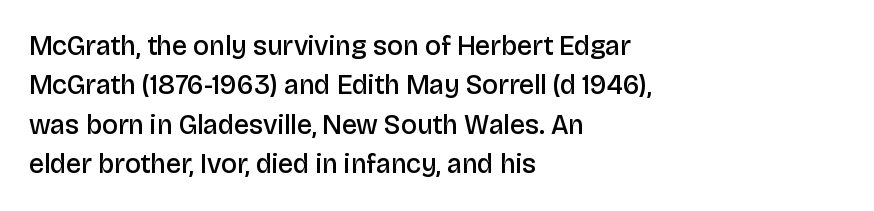
Q: Is the text bold? A: Semi-bold.
Q: Is the text italic (slanted)? A: No, it is upright.
Q: Is the text underlined? A: No.
Q: How is the paragraph aligned? A: Left-aligned.
Q: Is the spacing between letters normal or unusually wide? A: Normal.
Q: Is the spacing between lines tight, normal or loose? A: Normal.
